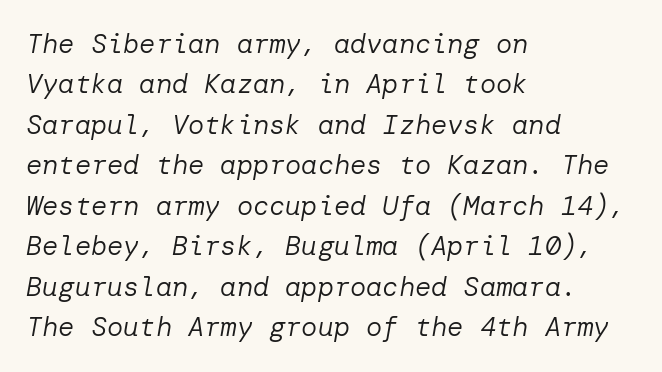
Q: Is the text bold? A: No.
Q: Is the text italic (slanted)? A: Yes, it leans right by about 10 degrees.
Q: Is the text underlined? A: No.
Q: How is the paragraph aligned? A: Left-aligned.
Q: Is the spacing between letters normal or unusually wide? A: Normal.
Q: Is the spacing between lines tight, normal or loose? A: Normal.
